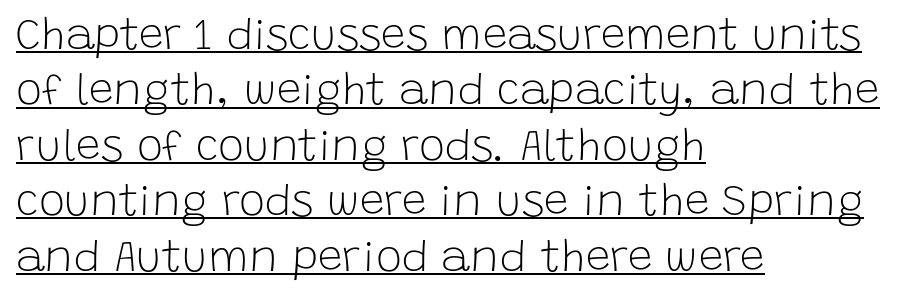
Type style note: lacks serifs. This is underlined copy, the kind a proofreader might mark for attention. These lines are rendered in a variable-pitch font. The face used here is rendered with its standard letterfit. The font is comparable to plain body text, perhaps lighter.
